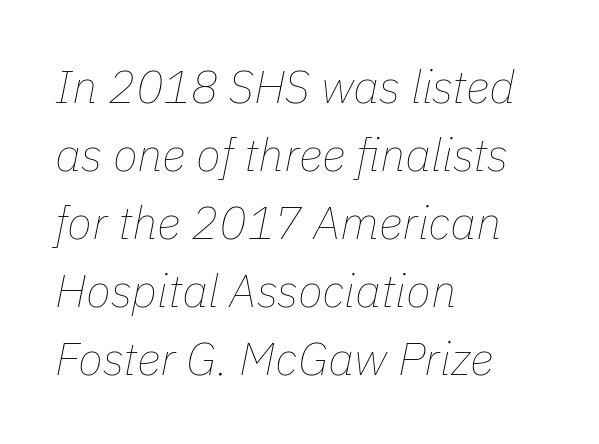
The image shows 46 px thin type, italic (leaning right); set left-aligned, normal line spacing (1.48x), normal letter spacing, not underlined; low stroke contrast and a medium x-height.
